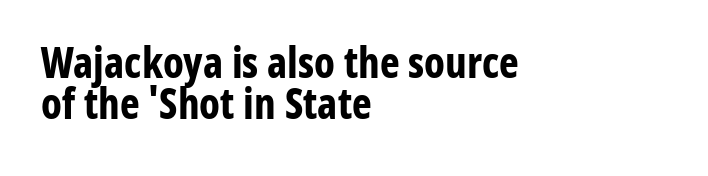
Q: Is the text bold? A: Yes.
Q: Is the text italic (slanted)? A: No, it is upright.
Q: Is the typeface a serif or a sans-serif typeface? A: Sans-serif.
Q: Is the text underlined? A: No.
Q: How is the paragraph aligned? A: Left-aligned.
Q: Is the spacing between letters normal or unusually wide? A: Normal.
Q: Is the spacing between lines tight, normal or loose? A: Tight.
Q: Width (condensed, normal, or wide)? A: Condensed.
Q: Stroke contrast? A: Low.
Q: x-height? A: Medium.
Q: Monospaced? A: No.
